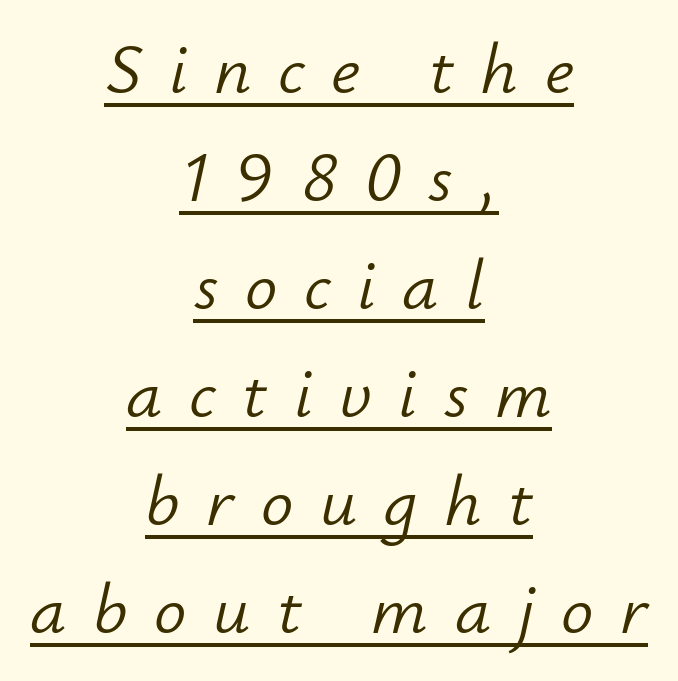
These lines sit exactly where default settings would place them. Observe the lean: these are italic letterforms. The cut favours lightness, reaching ordinary text weight at its darkest. Characters follow at a spacing far wider than the type designer built in. The words here are underlined.
